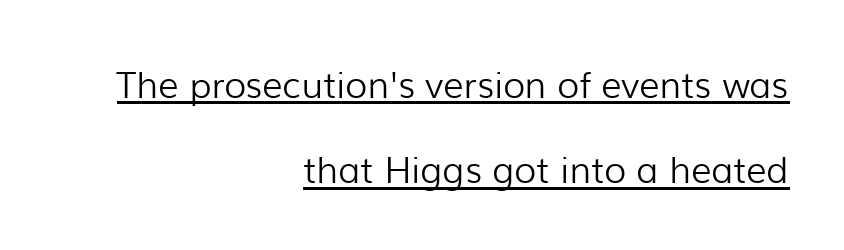
The image shows 36 px light sans-serif type, upright; set right-aligned, loose line spacing (2.37x), normal letter spacing, underlined; low stroke contrast and a medium x-height.
